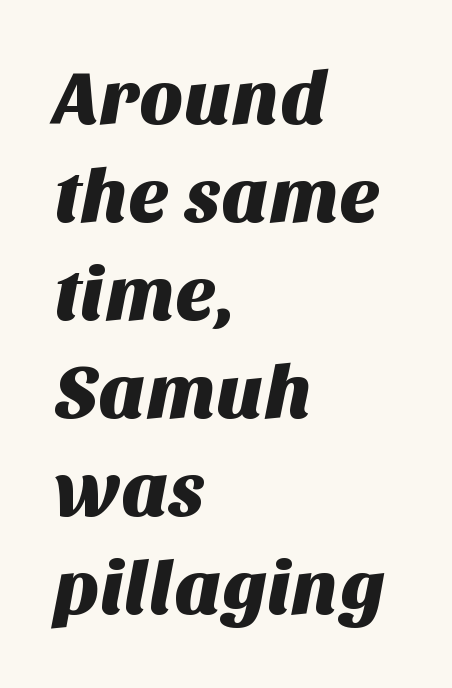
{"serif": "no", "width": "normal", "stroke_contrast": "medium", "x_height": "large", "monospaced": "no", "underline": "no", "align": "left", "line_spacing": "normal", "line_spacing_ratio": 1.29, "letter_spacing": "normal", "letter_spacing_em": 0.0, "glyph_px": 76}
